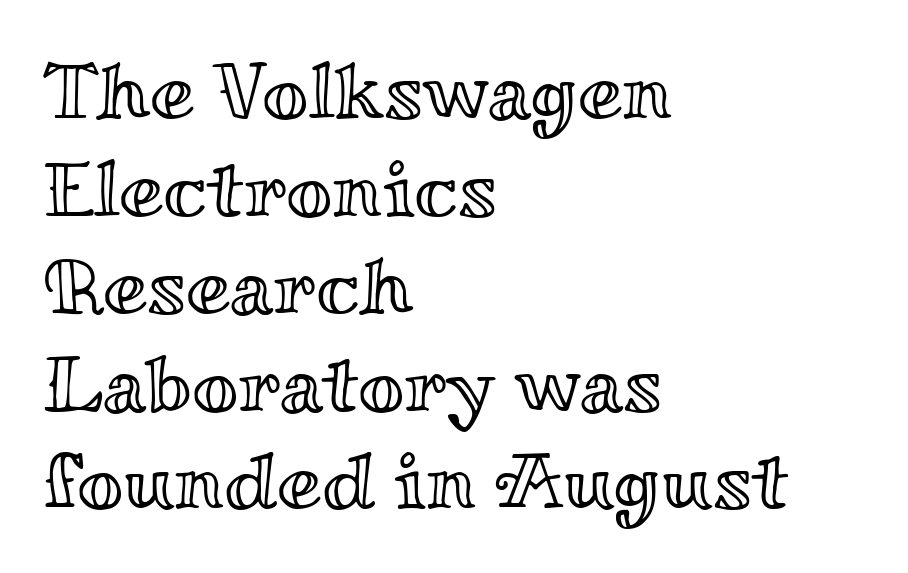
{"italic": "no", "width": "wide", "x_height": "small", "monospaced": "no", "underline": "no", "align": "left", "line_spacing_ratio": 1.22, "letter_spacing": "normal", "letter_spacing_em": 0.0, "glyph_px": 80}
